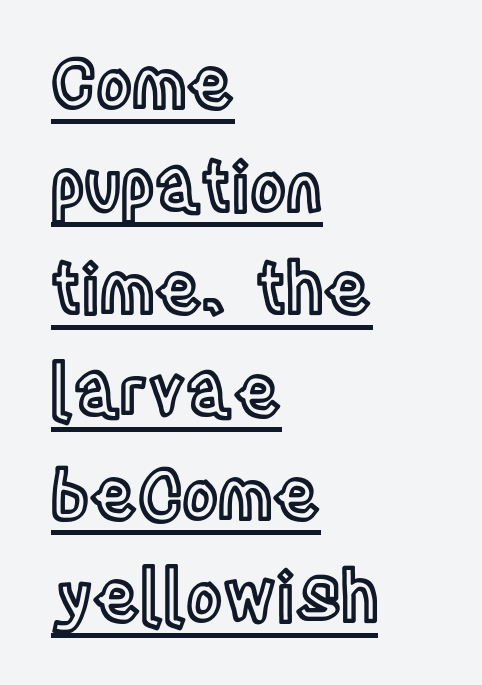
Here the designer chose a conventional face with non-uniform glyph widths. Evenly set lines give the paragraph a standard silhouette. The passage shown has conventional tracking throughout. Every row of glyphs begins at an identical x-position on the left. The type sits square on the baseline with zero lean.
